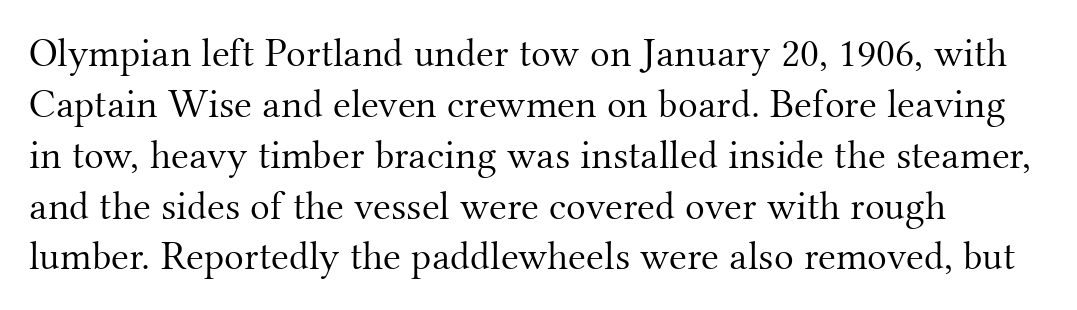
Yep, those are serifs on the letters. Look at the tracking — it's just the regular setting, nothing added. Plain, unruled lines of type. Ascenders rise straight up at ninety degrees.
